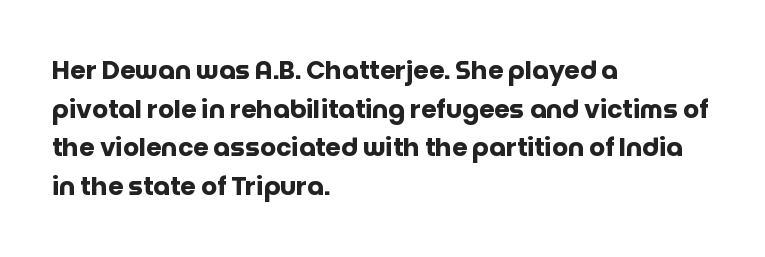
Lines of text with bare space underneath. Default kerning and tracking; the words read as compact shapes. Typeset ragged right — the left edge is the straight one. Regarding leading, the lines here are spaced in the standard way. Every stem runs plumb, perpendicular to the baseline.
